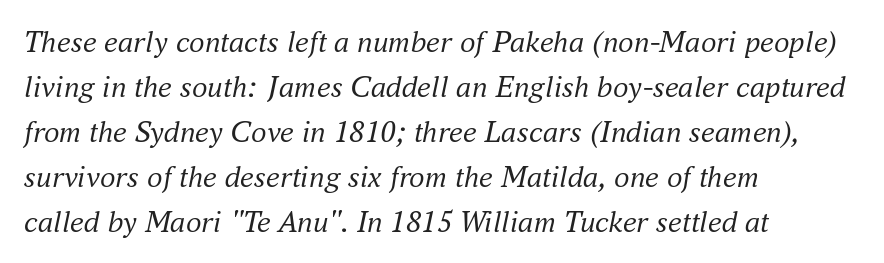
Leftover space on each line is placed entirely after the last word. I'd call this a serif setting — the letters wear small feet. Tracking value appears to be zero — textbook default spacing. If you drew a line through each stem, it would be angled.
